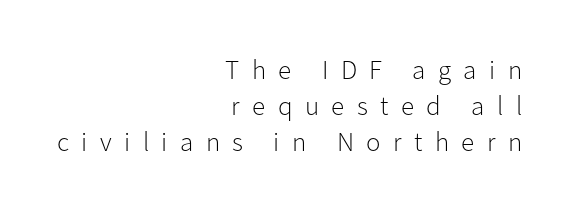
Q: Is the text bold? A: No.
Q: Is the text italic (slanted)? A: No, it is upright.
Q: Is the text underlined? A: No.
Q: How is the paragraph aligned? A: Right-aligned.
Q: Is the spacing between letters normal or unusually wide? A: Unusually wide.
Q: Is the spacing between lines tight, normal or loose? A: Normal.
